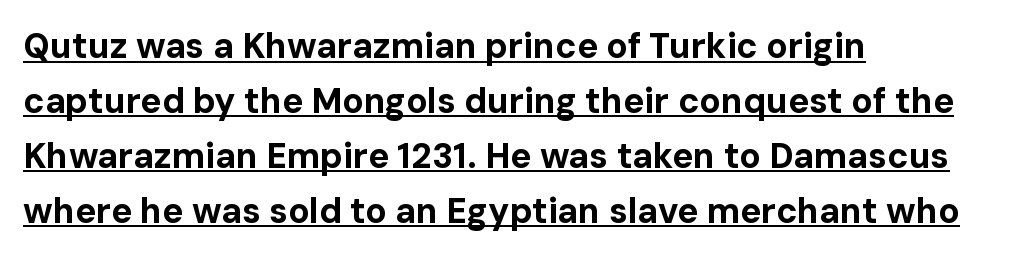
{"serif": "no", "italic": "no", "bold": "yes", "weight": "bold", "width": "normal", "stroke_contrast": "low", "x_height": "medium", "monospaced": "no", "underline": "yes", "align": "left", "line_spacing": "normal", "line_spacing_ratio": 1.57, "letter_spacing": "normal", "letter_spacing_em": 0.0, "glyph_px": 35}
